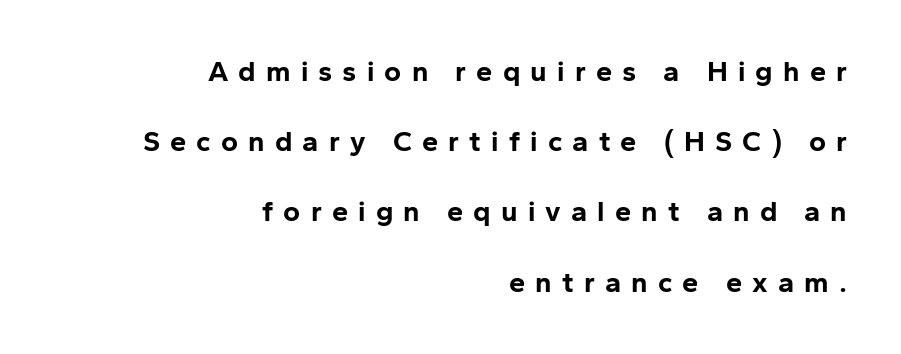
The image shows 29 px bold sans-serif type, upright; set right-aligned, loose line spacing (2.42x), unusually wide letter spacing (+0.35 em), not underlined; low stroke contrast and a medium x-height.
